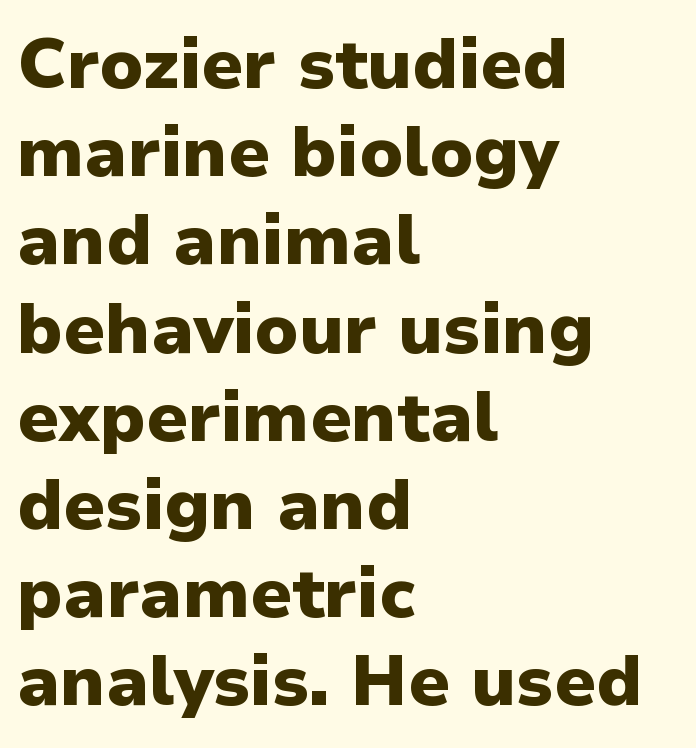
Q: Is the text bold? A: Yes.
Q: Is the text italic (slanted)? A: No, it is upright.
Q: Is the typeface a serif or a sans-serif typeface? A: Sans-serif.
Q: Is the text underlined? A: No.
Q: How is the paragraph aligned? A: Left-aligned.
Q: Is the spacing between letters normal or unusually wide? A: Normal.
Q: Is the spacing between lines tight, normal or loose? A: Normal.
Q: Width (condensed, normal, or wide)? A: Normal.
Q: Stroke contrast? A: Low.
Q: x-height? A: Medium.
Q: Monospaced? A: No.
